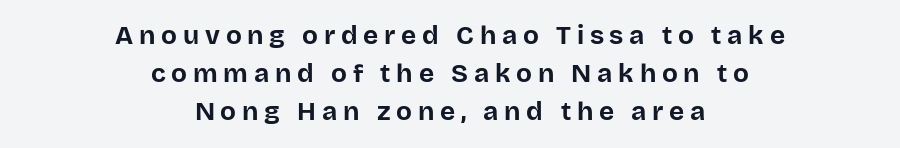
Style check: upright. Is the letter spacing exaggerated? Yes — the characters are pushed far apart. Plenty of ink on the page — the face is bold. The passage shown stacks its lines at a standard gap. Letters rest on an invisible, unmarked baseline. One-word summary of the alignment: center.
